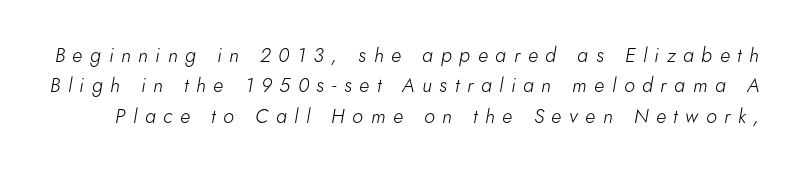
The image shows 20 px text type, italic (leaning right); set normal line spacing (1.52x), unusually wide letter spacing (+0.38 em), not underlined.
